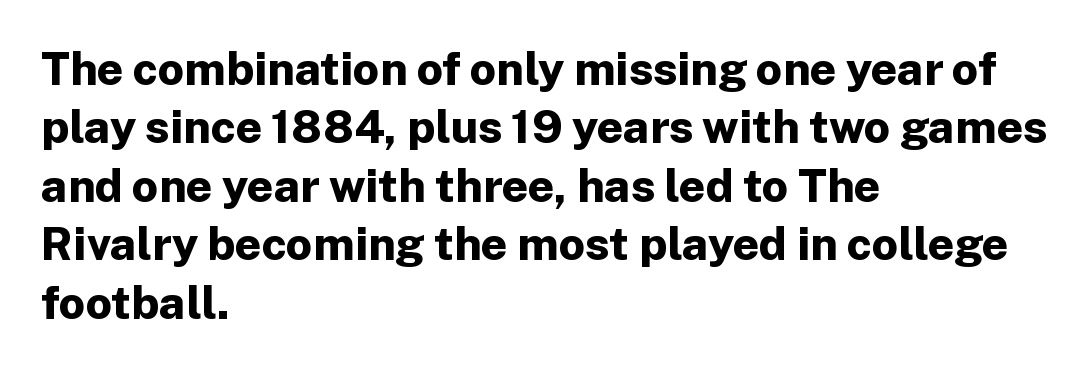
Think of a printed novel: that variable character pitch is what you see here. It's the straight-up-and-down kind of type. The designer left line spacing at the default. Left-aligned paragraph, ragged on the right. The letters are bold, with thick, heavy strokes. The font family rendered here belongs to the sans-serif group.
